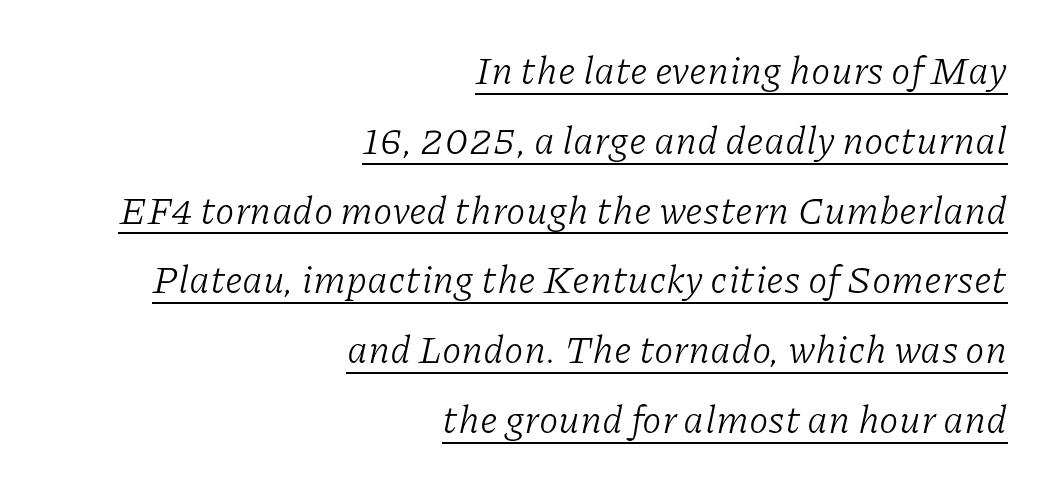
Italic? Definitely — the glyphs are oblique. The letters advance in unequal steps, a hallmark of proportional type. Each letter's strokes conclude with small projecting serifs. The setting favours the right margin, as signatures and pull-quotes sometimes do. The lettering is marked with a stroke running underneath it.
